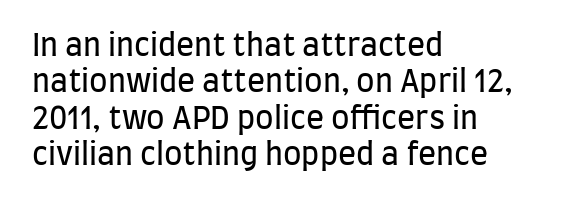
Does the type have serifs? No, each stem ends abruptly. Do the letters lean? They stand straight. All the whitespace from short lines collects on the right. Decoration check: the copy has no underline. Tracking here is standard; glyphs follow each other at the usual distance.
